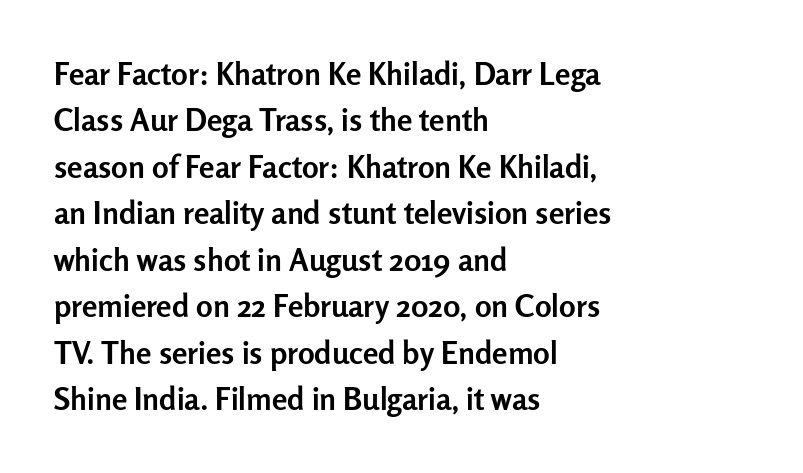
{"serif": "no", "italic": "no", "bold": "yes", "weight": "semibold", "width": "normal", "stroke_contrast": "low", "x_height": "medium", "monospaced": "no", "underline": "no", "align": "left", "line_spacing": "normal", "line_spacing_ratio": 1.5, "letter_spacing": "normal", "letter_spacing_em": 0.0, "glyph_px": 31}
